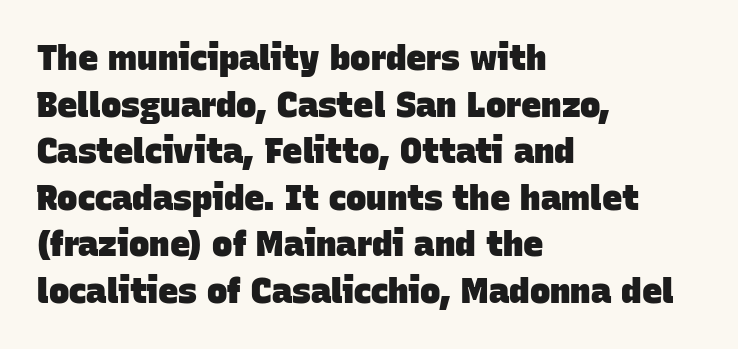
{"serif": "no", "bold": "yes", "weight": "heavy", "width": "normal", "stroke_contrast": "low", "x_height": "large", "monospaced": "no", "underline": "no", "align": "left", "line_spacing": "normal", "line_spacing_ratio": 1.37, "letter_spacing": "normal", "letter_spacing_em": 0.0, "glyph_px": 34}
